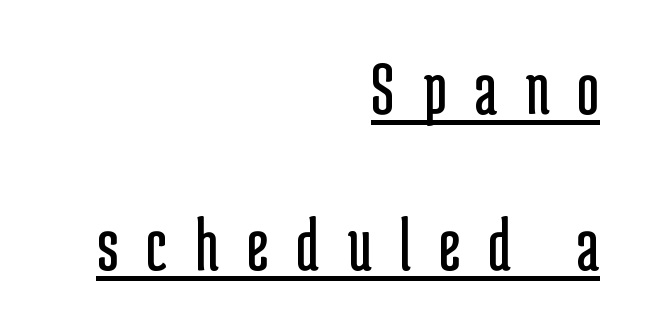
{"serif": "no", "italic": "no", "bold": "no", "weight": "regular", "width": "condensed", "stroke_contrast": "low", "x_height": "medium", "monospaced": "no", "underline": "yes", "align": "right", "line_spacing": "loose", "line_spacing_ratio": 2.02, "letter_spacing": "wide", "letter_spacing_em": 0.36, "glyph_px": 77}
